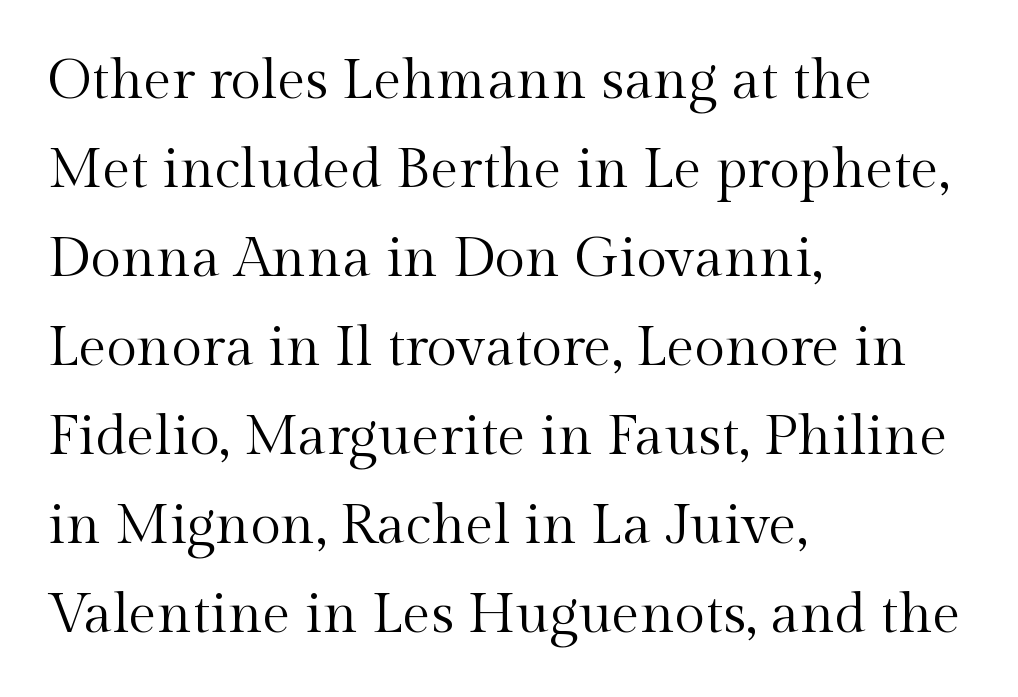
Regarding leading, the lines here are spaced in the standard way. Unmarked baselines from the first word to the last. Summary of weight: not heavy and not bold. You can tell from the footed stems that serif type was used.
